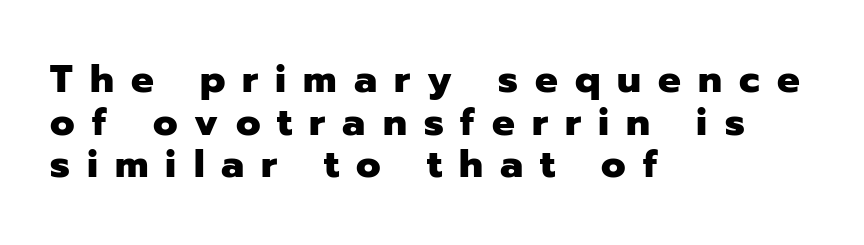
The image shows 38 px heavy sans-serif type, upright; set left-aligned, tight line spacing (1.12x), unusually wide letter spacing (+0.45 em), not underlined; low stroke contrast and a medium x-height.
